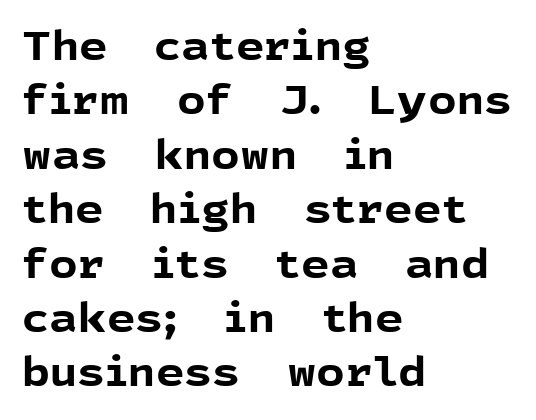
Every letter is thick-stroked: bold, no question. Unmarked baselines from the first word to the last. Reading down the block, your eye returns to a fixed left position each line. Do the characters align in a grid? No, the font is proportional. The type sits square on the baseline with zero lean.
